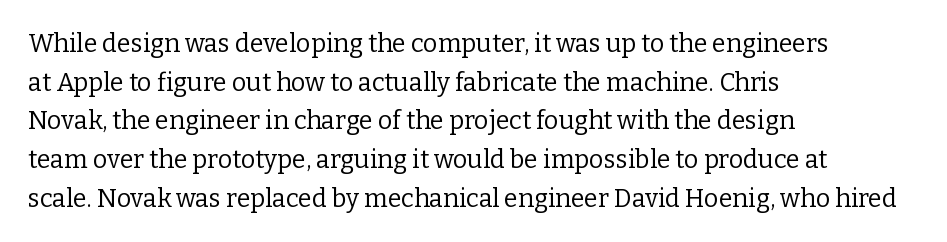
Q: Is the text bold? A: No.
Q: Is the text italic (slanted)? A: No, it is upright.
Q: Is the text underlined? A: No.
Q: How is the paragraph aligned? A: Left-aligned.
Q: Is the spacing between letters normal or unusually wide? A: Normal.
Q: Is the spacing between lines tight, normal or loose? A: Normal.
